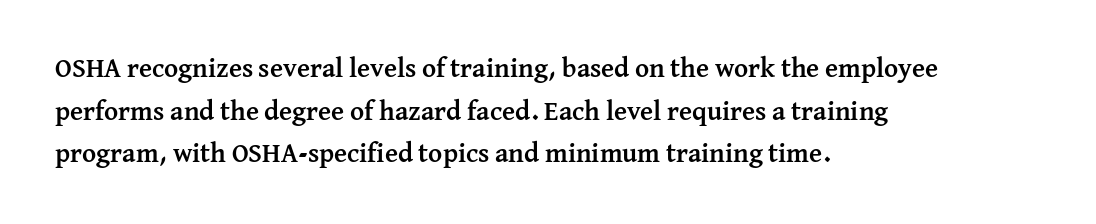
Typesetter's note: full bold, strokes at maximum text heaviness. Compared with typical paragraphs, the rows here are spaced about the same. Layout note: lines flush left. The passage shown is not underscored anywhere.
